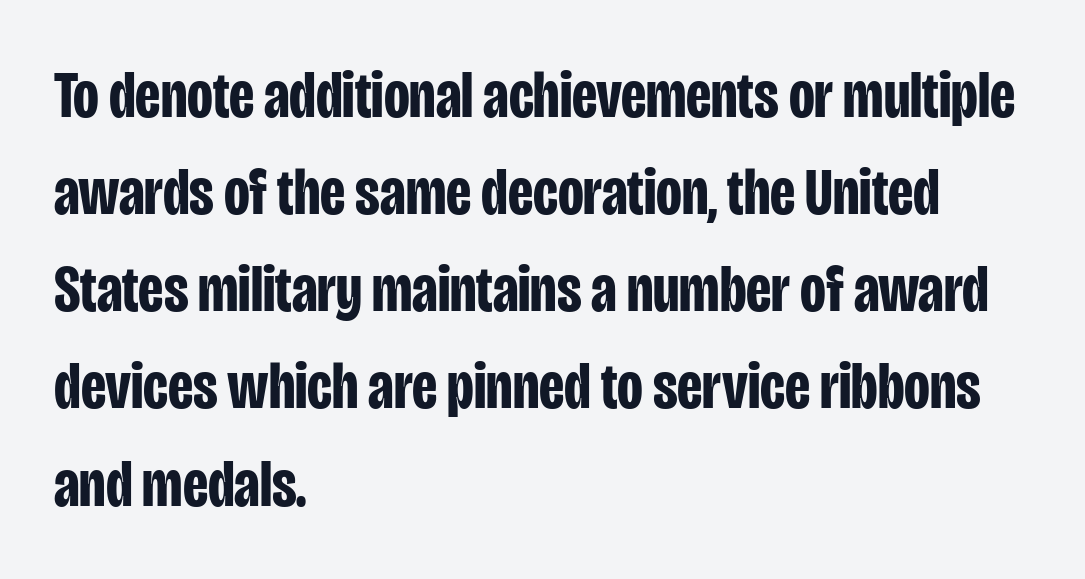
Q: Is the text bold? A: Yes.
Q: Is the text italic (slanted)? A: No, it is upright.
Q: Is the typeface a serif or a sans-serif typeface? A: Sans-serif.
Q: Is the text underlined? A: No.
Q: How is the paragraph aligned? A: Left-aligned.
Q: Is the spacing between letters normal or unusually wide? A: Normal.
Q: Is the spacing between lines tight, normal or loose? A: Normal.
Q: Width (condensed, normal, or wide)? A: Condensed.
Q: Stroke contrast? A: Low.
Q: x-height? A: Large.
Q: Monospaced? A: No.
